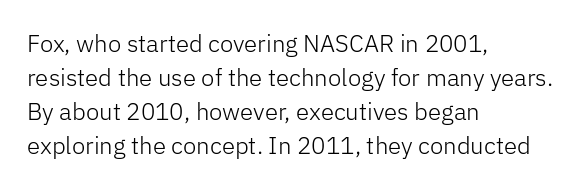
Decoration check: the copy has no underline. Teacher's note: observe the even left margin — that is flush-left alignment. Interline gaps are of average width in this sample. No chunkiness to these letters — they're not bold. These lines were composed using upright roman letters.
